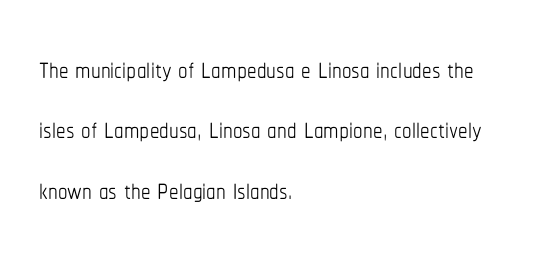
The image shows 38 px thin, condensed type, upright; set left-aligned, normal line spacing (1.59x), normal letter spacing, not underlined; low stroke contrast and a medium x-height.
